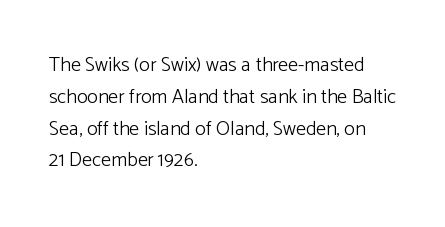
{"italic": "no", "bold": "no", "underline": "no", "align": "left", "line_spacing": "normal", "line_spacing_ratio": 1.59, "letter_spacing": "normal", "letter_spacing_em": 0.0, "glyph_px": 20}
